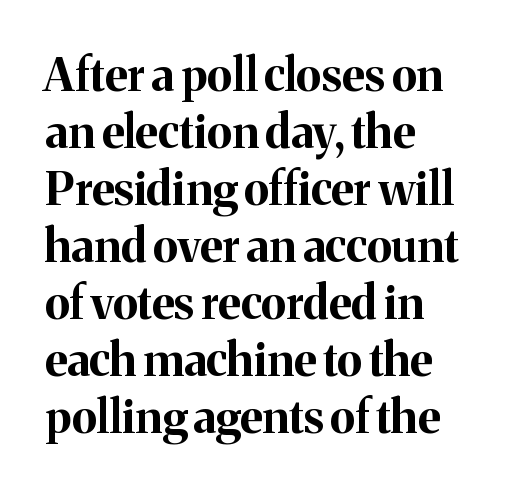
Q: Is the text bold? A: Yes.
Q: Is the text italic (slanted)? A: No, it is upright.
Q: Is the typeface a serif or a sans-serif typeface? A: Serif.
Q: Is the text underlined? A: No.
Q: How is the paragraph aligned? A: Left-aligned.
Q: Is the spacing between letters normal or unusually wide? A: Normal.
Q: Width (condensed, normal, or wide)? A: Normal.
Q: Stroke contrast? A: Medium.
Q: x-height? A: Medium.
Q: Monospaced? A: No.
